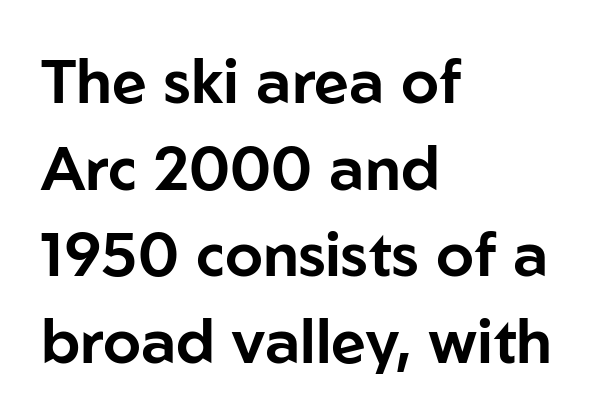
{"serif": "no", "italic": "no", "width": "normal", "stroke_contrast": "low", "x_height": "medium", "monospaced": "no", "underline": "no", "align": "left", "line_spacing": "normal", "line_spacing_ratio": 1.42, "letter_spacing": "normal", "letter_spacing_em": 0.0, "glyph_px": 61}
